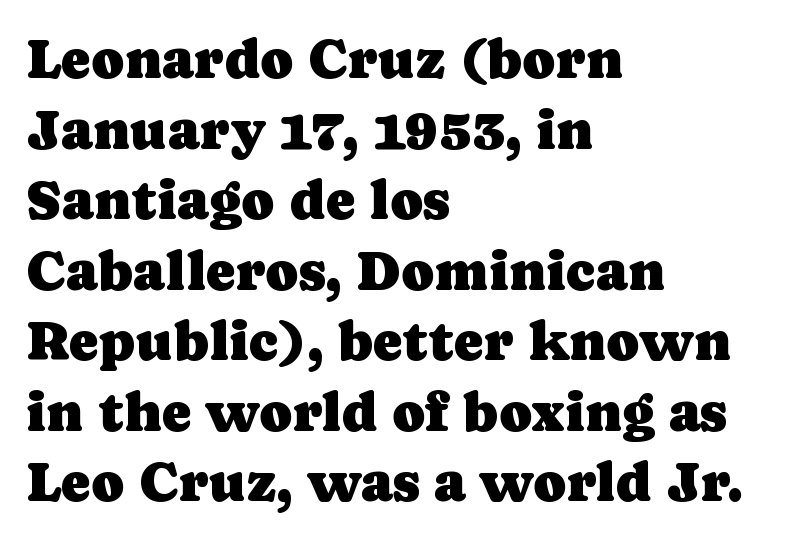
{"serif": "yes", "italic": "no", "width": "normal", "stroke_contrast": "low", "x_height": "medium", "monospaced": "no", "underline": "no", "align": "left", "line_spacing": "normal", "line_spacing_ratio": 1.26, "letter_spacing": "normal", "letter_spacing_em": 0.0, "glyph_px": 56}
